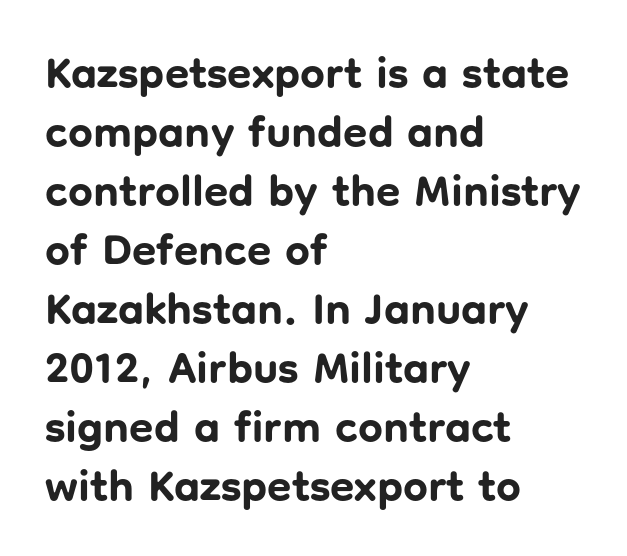
The image shows 44 px bold sans-serif type, upright; set left-aligned, normal line spacing (1.34x), normal letter spacing, not underlined; low stroke contrast and a medium x-height.
